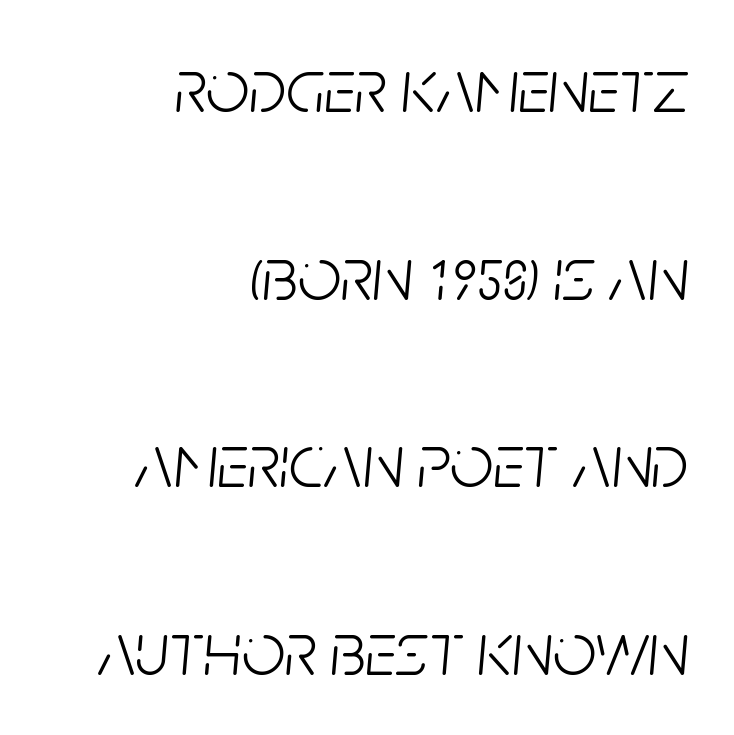
Every character sits at an angle, as italics do. Weight class: somewhere from thin through regular. The lines in this sample share a right terminus and differ only in where they begin. Compared with typical body copy, the letter spacing here is the same. The string is rendered with underlining switched off. You could not count columns in this text — the font is proportionally spaced.
